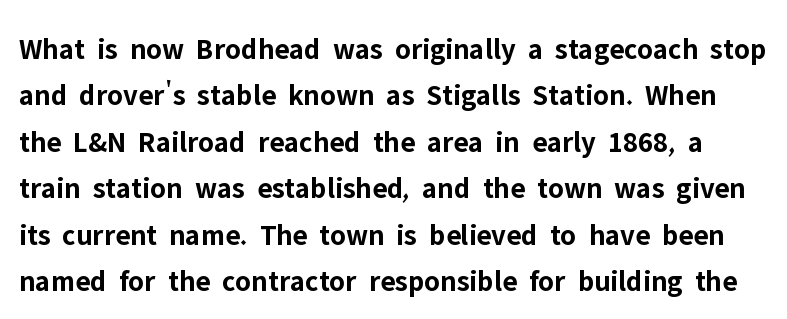
The image shows 30 px bold sans-serif type, upright; set normal line spacing (1.55x), normal letter spacing, not underlined; low stroke contrast and a medium x-height.
